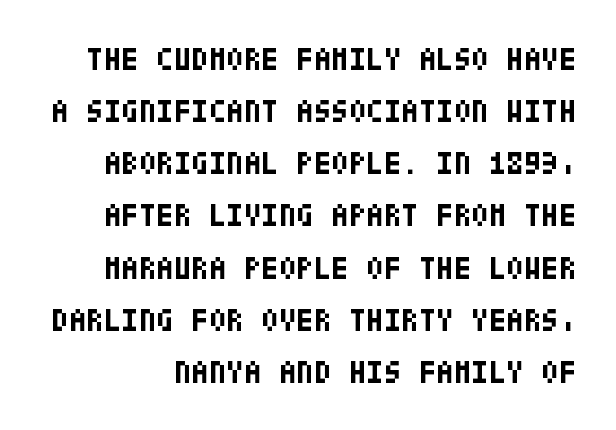
Q: Is the text bold? A: Yes.
Q: Is the text italic (slanted)? A: No, it is upright.
Q: Is the typeface a serif or a sans-serif typeface? A: Sans-serif.
Q: Is the text underlined? A: No.
Q: Is the spacing between letters normal or unusually wide? A: Normal.
Q: Is the spacing between lines tight, normal or loose? A: Normal.
Q: Width (condensed, normal, or wide)? A: Condensed.
Q: Stroke contrast? A: Low.
Q: x-height? A: Large.
